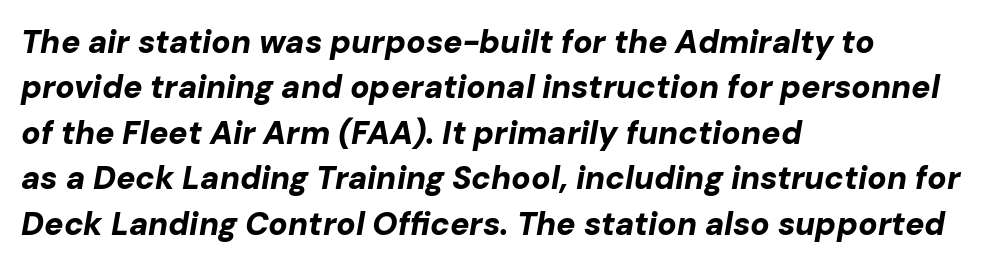
Each row of text sits above clean, open space. Is the letter spacing exaggerated? No — it looks like the ordinary default. Do the characters align in a grid? No, the font is proportional. A dark, heavy texture on the line: the type is bold.
